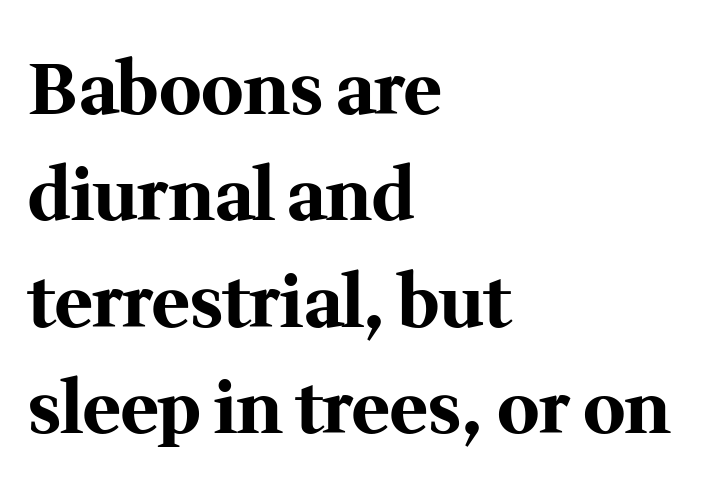
A bare baseline throughout the passage. A typesetter would mark this as roman, not italic. Left-aligned paragraph, ragged on the right. The typeface chosen for these lines features serifs. Spacing between characters is what you'd get straight out of the box. The rendering uses natural spacing where letterforms have individual widths.
